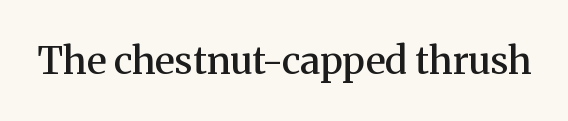
Q: Is the text bold? A: Semi-bold.
Q: Is the text italic (slanted)? A: No, it is upright.
Q: Is the typeface a serif or a sans-serif typeface? A: Serif.
Q: Is the text underlined? A: No.
Q: Is the spacing between letters normal or unusually wide? A: Normal.
Q: Width (condensed, normal, or wide)? A: Normal.
Q: Stroke contrast? A: Medium.
Q: x-height? A: Medium.
Q: Monospaced? A: No.
